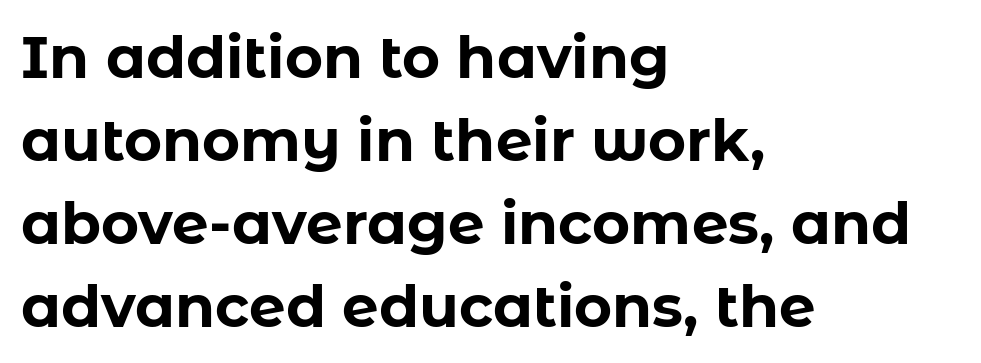
{"serif": "no", "italic": "no", "bold": "yes", "weight": "bold", "width": "normal", "stroke_contrast": "low", "x_height": "medium", "monospaced": "no", "underline": "no", "align": "left", "line_spacing": "normal", "line_spacing_ratio": 1.43, "letter_spacing": "normal", "letter_spacing_em": 0.0, "glyph_px": 58}
